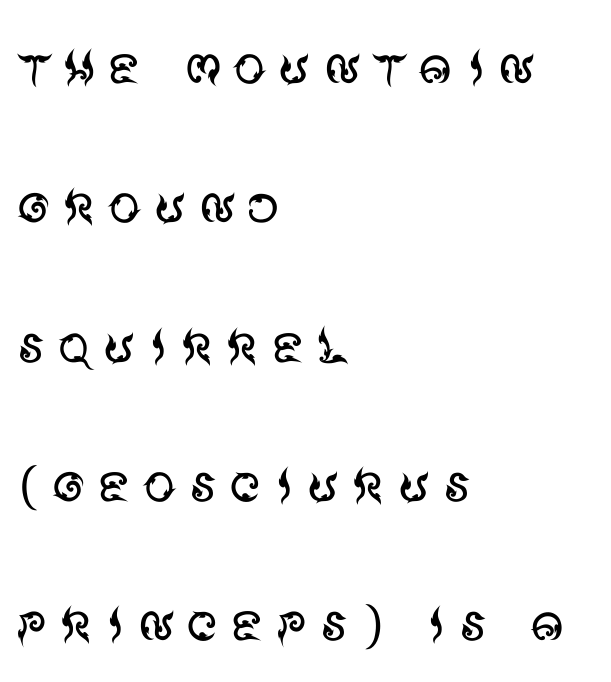
The image shows 66 px regular-weight sans-serif type, upright; set left-aligned, loose line spacing (2.11x), not underlined; medium stroke contrast and a large x-height.
